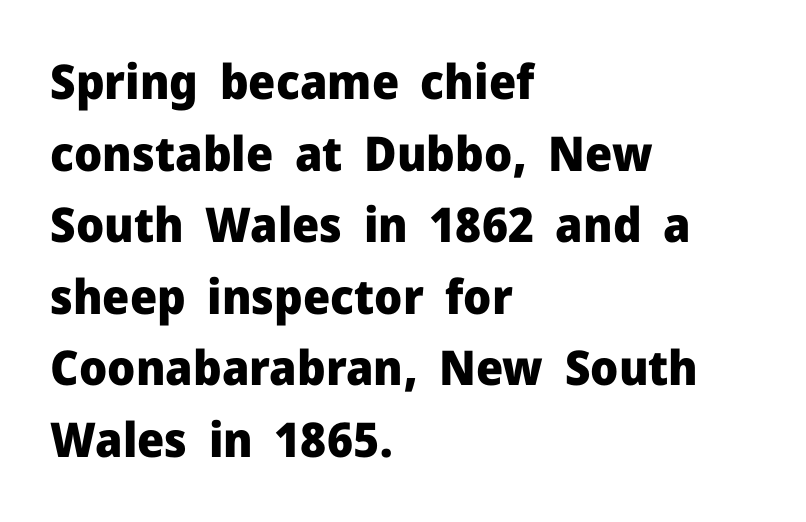
The image shows 48 px heavy sans-serif type, upright; set left-aligned, normal line spacing (1.49x), normal letter spacing, not underlined; low stroke contrast and a medium x-height.
